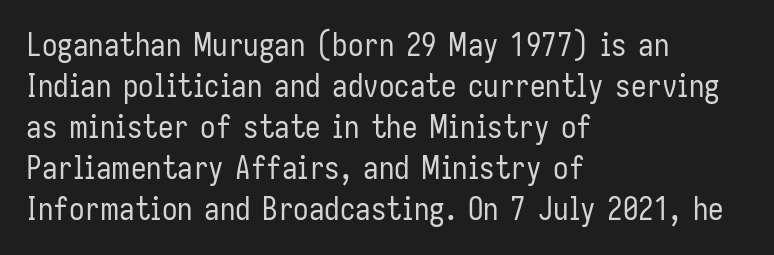
The image shows 31 px regular-weight, condensed sans-serif type, upright; set left-aligned, normal line spacing (1.32x), normal letter spacing, not underlined; low stroke contrast and a medium x-height.
